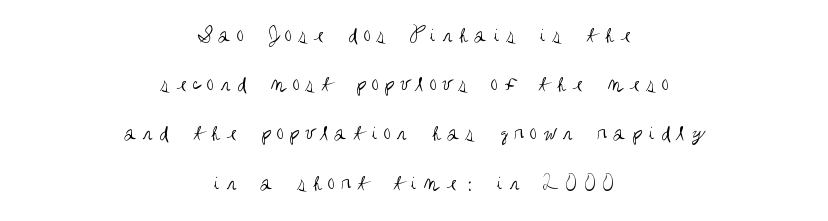
{"bold": "no", "underline": "no", "align": "center", "line_spacing": "loose", "line_spacing_ratio": 2.14, "letter_spacing": "wide", "letter_spacing_em": 0.26, "glyph_px": 23}
